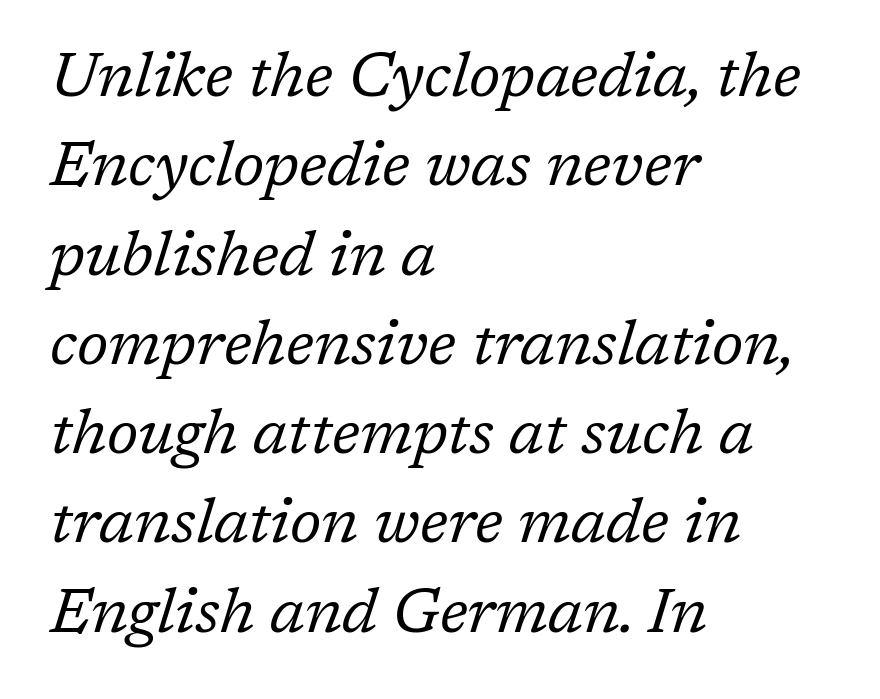
A quiet, ordinary-to-light weight characterises the typeface. Anything drawn beneath the words? Only blank space. Varying glyph widths throughout — classic text-font behaviour. Examine the stroke ends and you'll spot serifs. This rendering leaves character spacing at its baseline value.
